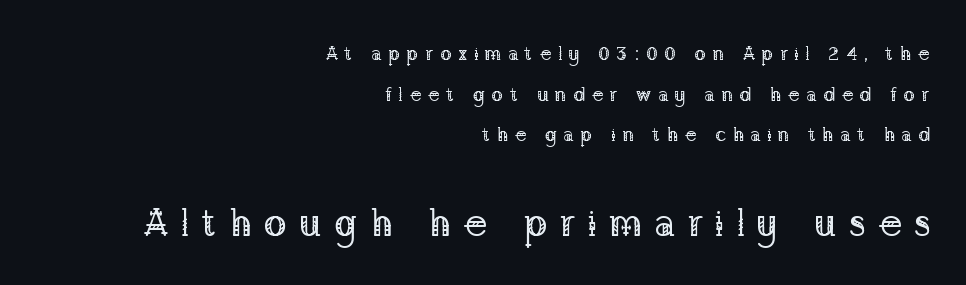
The image shows 39 px regular-weight serif type, upright; set right-aligned, loose line spacing (2.03x), unusually wide letter spacing (+0.3 em), not underlined; the second (bottom) block is 1.95x larger; low stroke contrast and a medium x-height.
